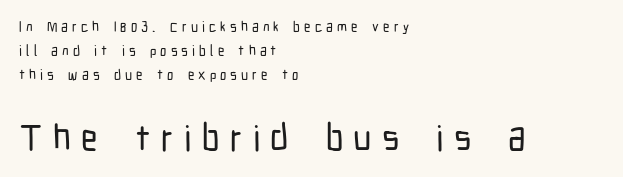
{"serif": "no", "italic": "no", "width": "condensed", "stroke_contrast": "low", "x_height": "medium", "monospaced": "no", "underline": "no", "align": "left", "line_spacing_ratio": 1.72, "letter_spacing": "wide", "letter_spacing_em": 0.29, "larger_block": "second", "size_ratio": 2.57, "glyph_px": 36}
